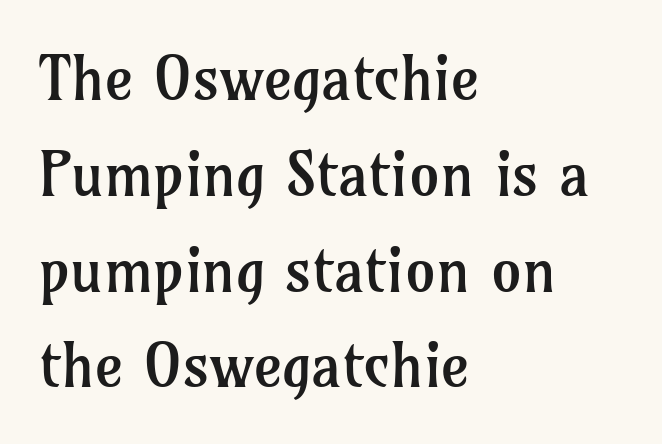
Q: Is the text bold? A: No.
Q: Is the text italic (slanted)? A: No, it is upright.
Q: Is the typeface a serif or a sans-serif typeface? A: Serif.
Q: Is the text underlined? A: No.
Q: How is the paragraph aligned? A: Left-aligned.
Q: Is the spacing between letters normal or unusually wide? A: Normal.
Q: Is the spacing between lines tight, normal or loose? A: Normal.
Q: Width (condensed, normal, or wide)? A: Normal.
Q: Stroke contrast? A: Low.
Q: x-height? A: Medium.
Q: Monospaced? A: No.
